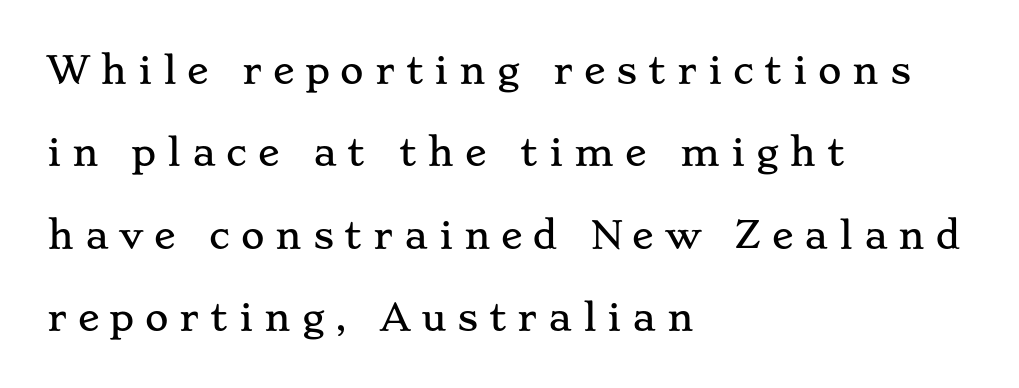
The image shows 36 px wide serif type, upright; set left-aligned, loose line spacing (2.29x), unusually wide letter spacing (+0.3 em), not underlined; low stroke contrast and a small x-height.
